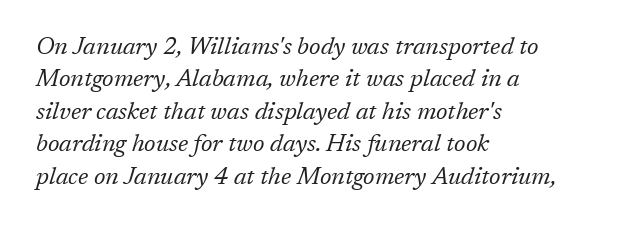
Standard letterfit; no display-style spreading of the glyphs. The specimen reads as italic at a glance. Is this a heavy cut? Hardly; it is regular or lighter. Nobody drew a line under any word here. The line-height multiplier appears to be the usual default. In CSS terms this would be text-align: left.
